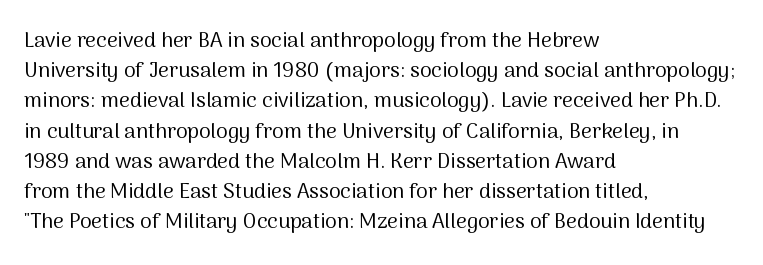
Regarding leading, the lines here are spaced in the standard way. Underline: absent. A classic flush-left, rag-right setting is used for this passage. Every character sits straight up, as roman type does.
